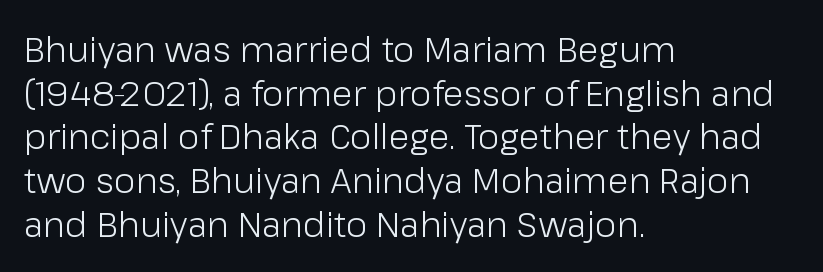
The image shows 35 px light sans-serif type, upright; set left-aligned, normal line spacing (1.25x), normal letter spacing, not underlined; low stroke contrast and a medium x-height.
